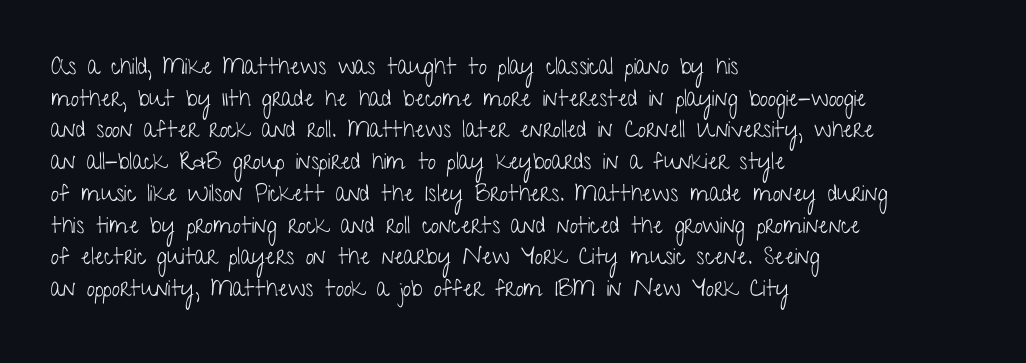
The image shows 23 px text type, upright; set left-aligned, normal line spacing (1.38x), normal letter spacing, not underlined.
